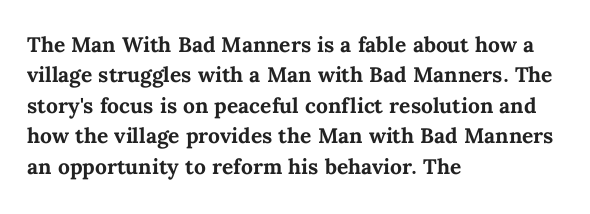
Notice how the stems are strictly vertical — no italics here. These words are printed bold, with thick strokes throughout. Leading: standard. You could call the tracking neutral — neither tight nor loose. The rendering anchors every line to the left-hand side. The words here are not underlined.
